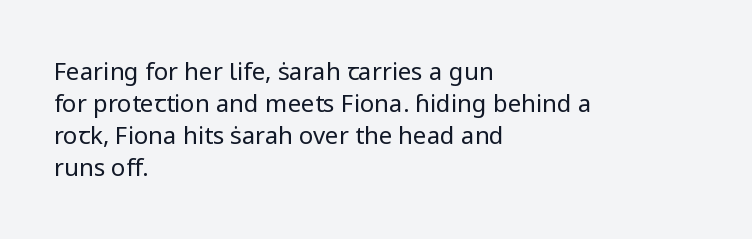
The image shows 24 px text type, upright; set left-aligned, normal line spacing (1.34x), normal letter spacing, not underlined.
